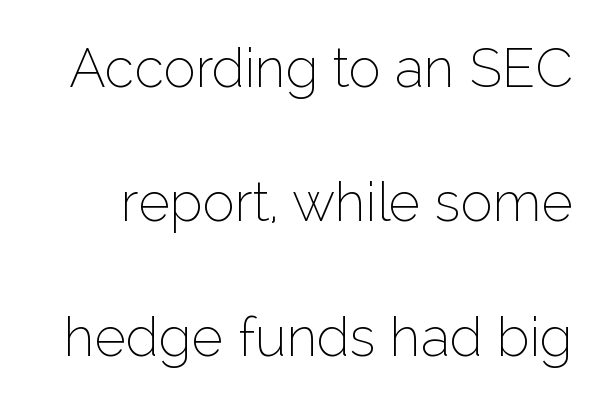
{"serif": "no", "italic": "no", "bold": "no", "weight": "thin", "width": "normal", "stroke_contrast": "low", "x_height": "medium", "monospaced": "no", "underline": "no", "line_spacing": "loose", "line_spacing_ratio": 2.49, "letter_spacing": "normal", "letter_spacing_em": 0.0, "glyph_px": 54}
